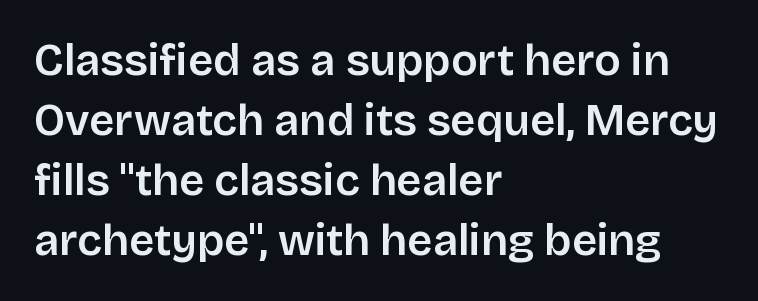
The paragraph has a hard left edge and a soft right edge. The type is set solid horizontally, with unmodified tracking. Is this a sans? Yes — the strokes have no serifs. A typesetter would call this proportional, since set widths differ per character. Tall strokes in this sample are plumb rather than angled.
